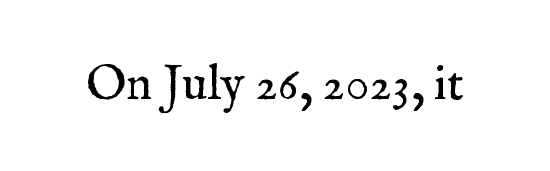
{"serif": "yes", "italic": "no", "bold": "no", "weight": "regular", "width": "normal", "stroke_contrast": "medium", "x_height": "medium", "monospaced": "no", "underline": "no", "letter_spacing": "normal", "letter_spacing_em": 0.0, "glyph_px": 49}
